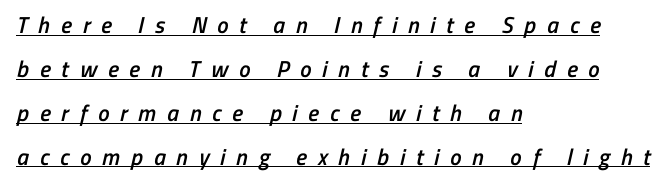
Does extra space separate the letters? Yes, quite a lot of it. Notice how the passage keeps a crisp vertical edge on the left only. Caption: semibold face, moderately heavy strokes. Somebody hit Ctrl+U on this one — the words are underlined. The passage shown stacks its lines with a broad gap.
